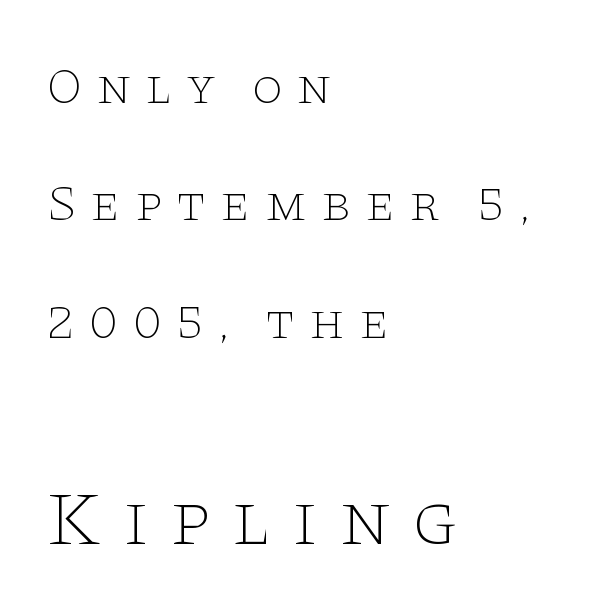
The image shows 76 px thin, wide serif type, upright; set left-aligned, loose line spacing (2.3x), unusually wide letter spacing (+0.26 em), not underlined; the second (bottom) block is 1.49x larger; low stroke contrast and a large x-height.
